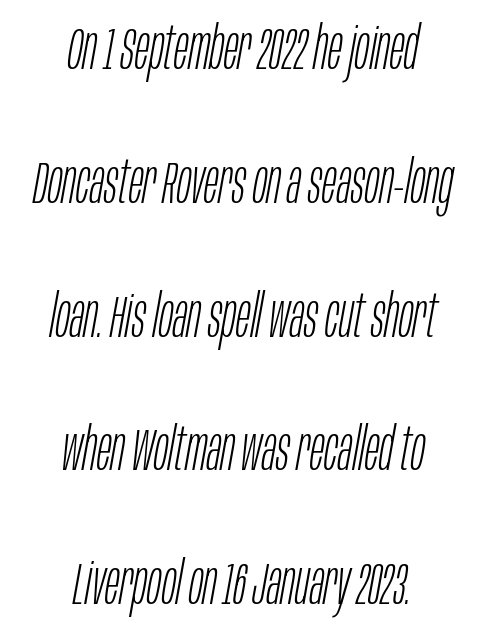
Q: Is the text bold? A: No.
Q: Is the text italic (slanted)? A: Yes, it leans right by about 10 degrees.
Q: Is the text underlined? A: No.
Q: How is the paragraph aligned? A: Centered.
Q: Is the spacing between letters normal or unusually wide? A: Normal.
Q: Is the spacing between lines tight, normal or loose? A: Loose.
Q: Width (condensed, normal, or wide)? A: Condensed.
Q: Stroke contrast? A: Low.
Q: x-height? A: Large.
Q: Monospaced? A: No.
